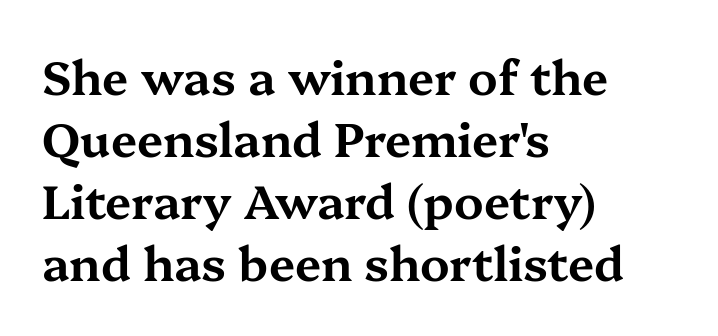
Q: Is the text italic (slanted)? A: No, it is upright.
Q: Is the typeface a serif or a sans-serif typeface? A: Serif.
Q: Is the text underlined? A: No.
Q: How is the paragraph aligned? A: Left-aligned.
Q: Is the spacing between letters normal or unusually wide? A: Normal.
Q: Is the spacing between lines tight, normal or loose? A: Normal.
Q: Width (condensed, normal, or wide)? A: Wide.
Q: Stroke contrast? A: Medium.
Q: x-height? A: Medium.
Q: Monospaced? A: No.
